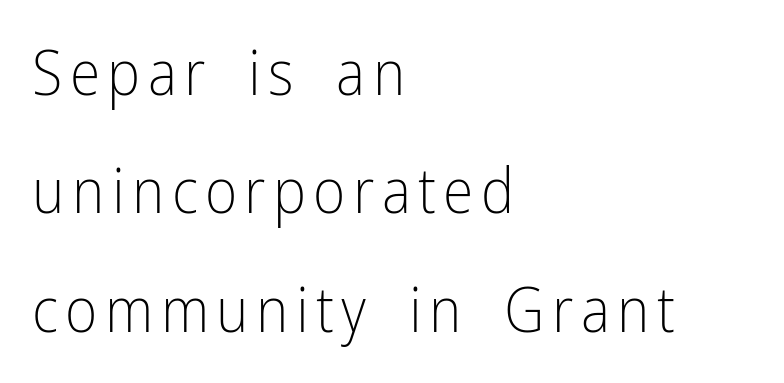
{"serif": "no", "italic": "no", "bold": "no", "weight": "light", "width": "condensed", "stroke_contrast": "low", "x_height": "medium", "monospaced": "no", "underline": "no", "align": "left", "line_spacing": "loose", "line_spacing_ratio": 1.91, "glyph_px": 62}
